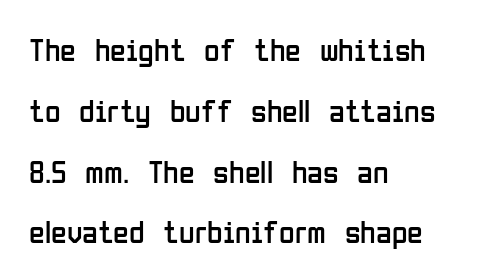
Do the letters lean? They stand straight. Horizontal bands of white between lines are thick stripes. The specimen omits any rule beneath the text block's lines. This sample is left-justified, so line endings fall wherever the words run out. Serif or sans? Sans — the stroke terminals are bare.
